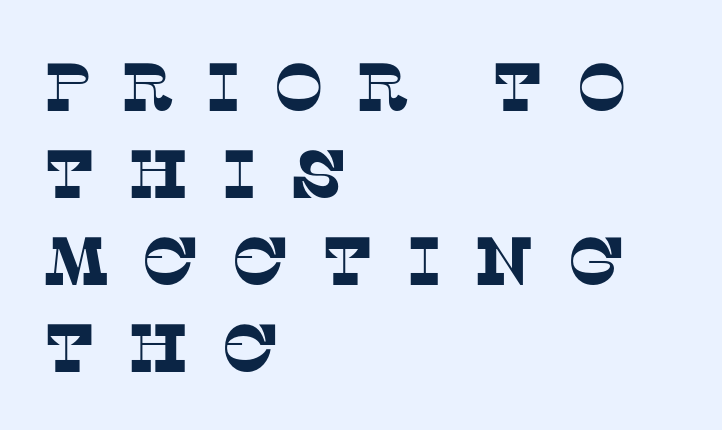
Q: Is the typeface a serif or a sans-serif typeface? A: Serif.
Q: Is the text underlined? A: No.
Q: How is the paragraph aligned? A: Left-aligned.
Q: Is the spacing between letters normal or unusually wide? A: Unusually wide.
Q: Is the spacing between lines tight, normal or loose? A: Normal.
Q: Width (condensed, normal, or wide)? A: Normal.
Q: Stroke contrast? A: Low.
Q: x-height? A: Large.
Q: Monospaced? A: No.
